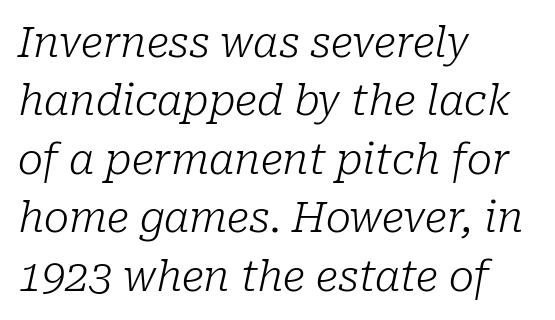
The image shows 42 px light serif type, italic (leaning right); set left-aligned, normal line spacing (1.39x), normal letter spacing, not underlined; low stroke contrast and a medium x-height.
